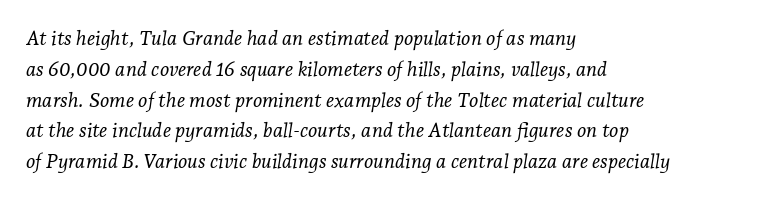
The characters are drawn with everyday or finer stroke widths. An italicized treatment has been applied to the whole sample. Normally led — the rows are evenly, conventionally spaced. Underline: absent. Line beginnings align vertically; line endings do not. The rendering keeps characters at their native spacing.
